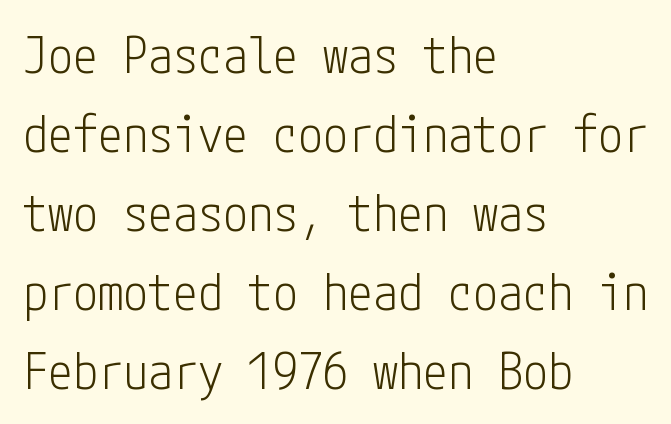
Letters rest on an invisible, unmarked baseline. Typeset ragged right — the left edge is the straight one. Tall strokes in this sample are plumb rather than angled. Think standard paragraph weight, or any step lighter than that. This rendering leaves character spacing at its baseline value.
